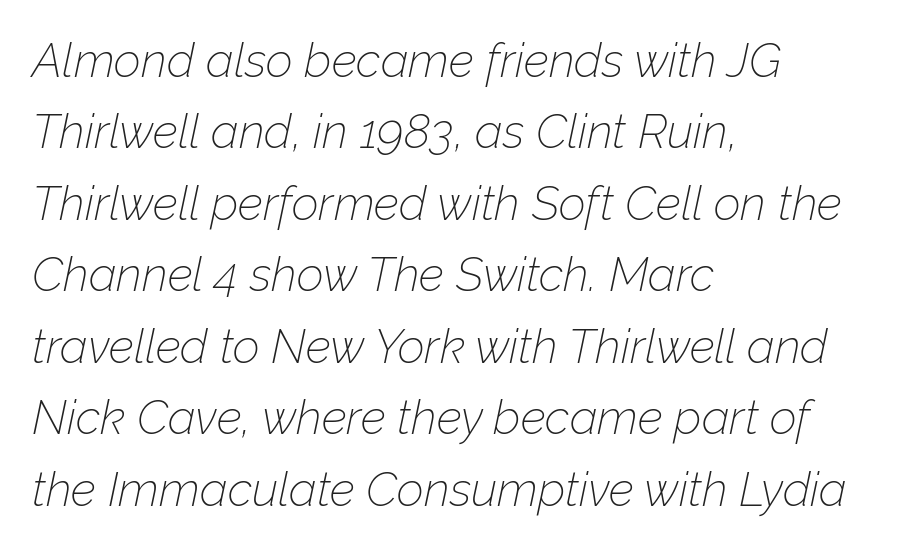
{"italic": "yes", "lean": "right", "slant_degrees": 12, "bold": "no", "weight": "thin", "width": "normal", "stroke_contrast": "low", "x_height": "medium", "monospaced": "no", "underline": "no", "align": "left", "line_spacing": "normal", "line_spacing_ratio": 1.52, "letter_spacing": "normal", "letter_spacing_em": 0.0, "glyph_px": 47}
